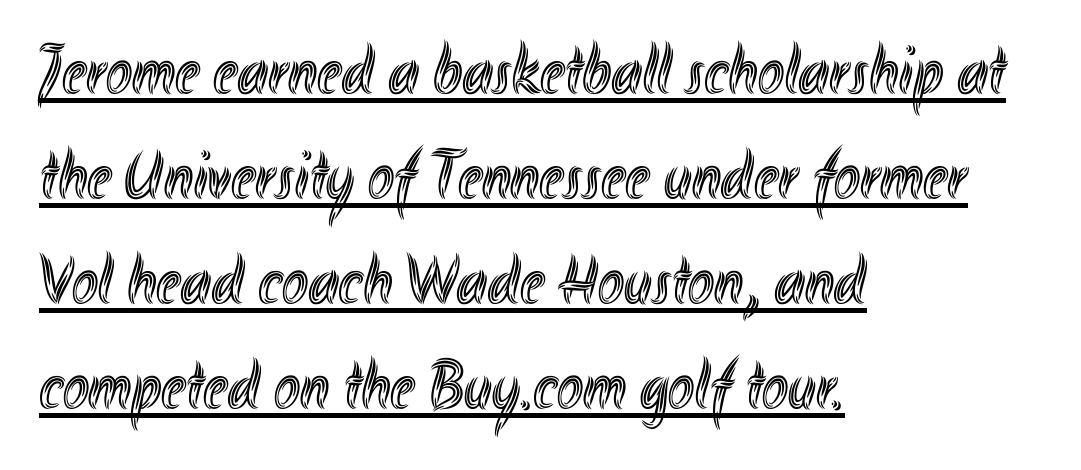
The image shows 70 px condensed type; set left-aligned, normal line spacing (1.5x), normal letter spacing, underlined; a small x-height.
